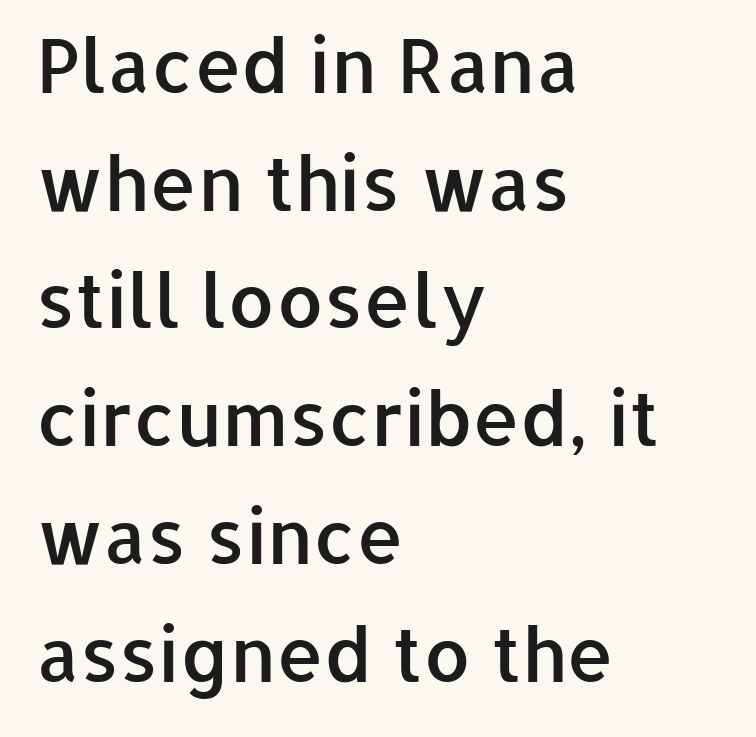
Q: Is the text bold? A: Semi-bold.
Q: Is the text italic (slanted)? A: No, it is upright.
Q: Is the typeface a serif or a sans-serif typeface? A: Sans-serif.
Q: Is the text underlined? A: No.
Q: How is the paragraph aligned? A: Left-aligned.
Q: Is the spacing between letters normal or unusually wide? A: Normal.
Q: Is the spacing between lines tight, normal or loose? A: Normal.
Q: Width (condensed, normal, or wide)? A: Normal.
Q: Stroke contrast? A: Low.
Q: x-height? A: Medium.
Q: Monospaced? A: No.
